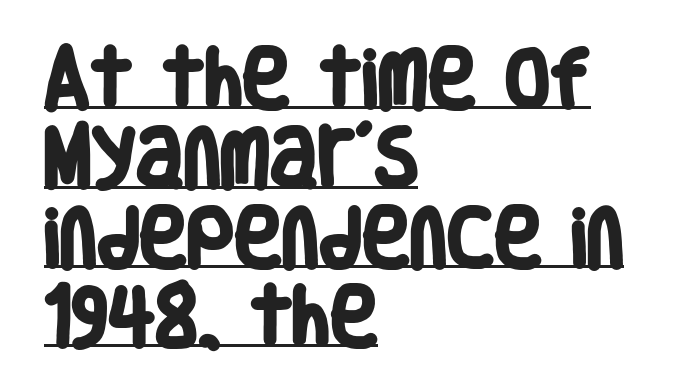
Q: Is the text bold? A: Yes.
Q: Is the typeface a serif or a sans-serif typeface? A: Sans-serif.
Q: Is the text underlined? A: Yes.
Q: How is the paragraph aligned? A: Left-aligned.
Q: Is the spacing between letters normal or unusually wide? A: Normal.
Q: Width (condensed, normal, or wide)? A: Condensed.
Q: Stroke contrast? A: Low.
Q: x-height? A: Large.
Q: Monospaced? A: No.
